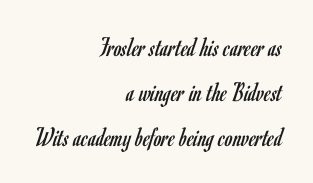
Q: Is the text bold? A: No.
Q: Is the text italic (slanted)? A: Yes.
Q: Is the typeface a serif or a sans-serif typeface? A: Sans-serif.
Q: Is the text underlined? A: No.
Q: How is the paragraph aligned? A: Right-aligned.
Q: Is the spacing between letters normal or unusually wide? A: Normal.
Q: Is the spacing between lines tight, normal or loose? A: Normal.
Q: Width (condensed, normal, or wide)? A: Condensed.
Q: Stroke contrast? A: Low.
Q: x-height? A: Small.
Q: Monospaced? A: No.
